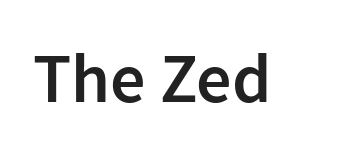
The image shows 70 px semibold sans-serif type, upright; set normal letter spacing, not underlined; low stroke contrast and a medium x-height.
